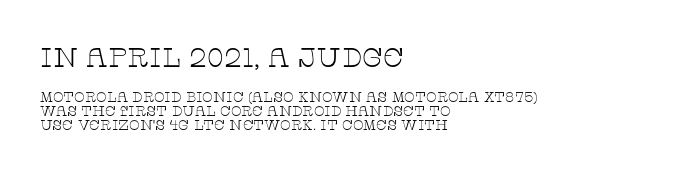
{"italic": "no", "bold": "no", "underline": "no", "align": "left", "line_spacing": "tight", "line_spacing_ratio": 0.99, "letter_spacing": "normal", "letter_spacing_em": 0.0, "larger_block": "first", "size_ratio": 1.93, "glyph_px": 27}
